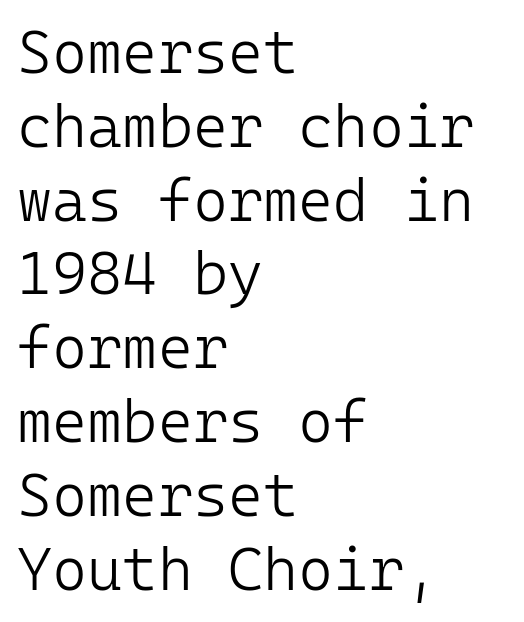
Q: Is the text bold? A: No.
Q: Is the text italic (slanted)? A: No, it is upright.
Q: Is the typeface a serif or a sans-serif typeface? A: Sans-serif.
Q: Is the text underlined? A: No.
Q: How is the paragraph aligned? A: Left-aligned.
Q: Is the spacing between letters normal or unusually wide? A: Normal.
Q: Width (condensed, normal, or wide)? A: Normal.
Q: Stroke contrast? A: Low.
Q: x-height? A: Medium.
Q: Monospaced? A: Yes.
